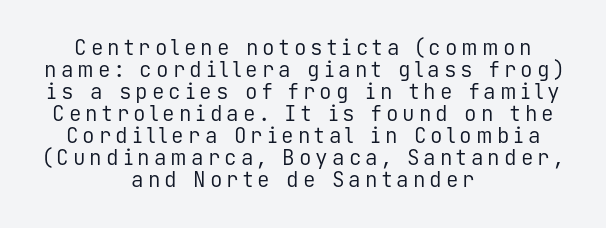
{"italic": "no", "bold": "no", "underline": "no", "align": "center", "line_spacing": "tight", "line_spacing_ratio": 1.05, "glyph_px": 21}
